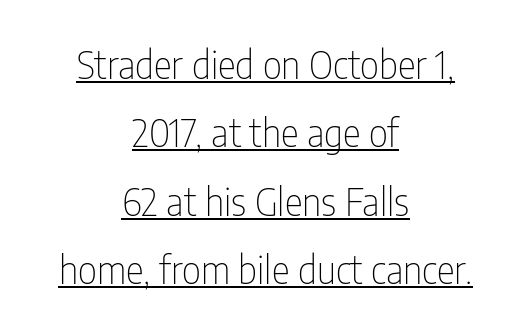
{"serif": "no", "italic": "no", "bold": "no", "weight": "thin", "width": "condensed", "stroke_contrast": "low", "x_height": "medium", "monospaced": "no", "underline": "yes", "align": "center", "line_spacing_ratio": 1.8, "letter_spacing": "normal", "letter_spacing_em": 0.0, "glyph_px": 38}
